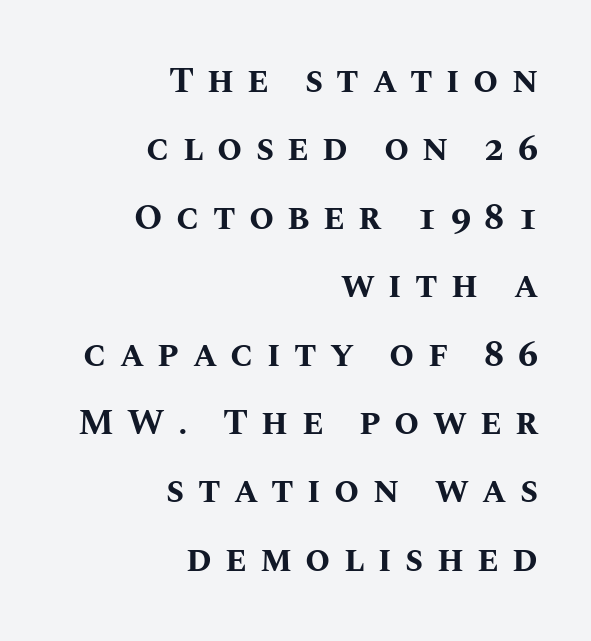
These lines are rendered in a variable-pitch font. If you measured baseline to baseline, you'd find a long distance. Is there any slant? The stems are plumb. The tracking reads as deliberately expanded to a designer's eye. The lines are quadded right.
